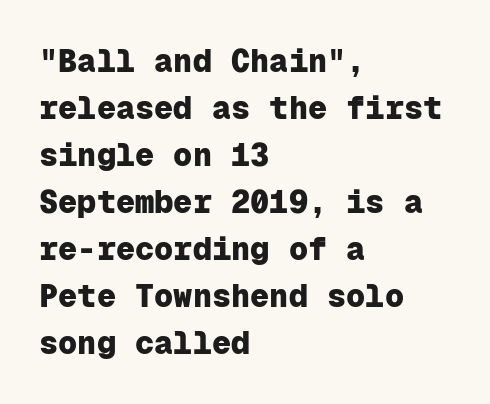
The image shows 32 px heavy sans-serif type, upright, monospaced; set left-aligned, normal line spacing (1.47x), normal letter spacing, not underlined; low stroke contrast and a medium x-height.
